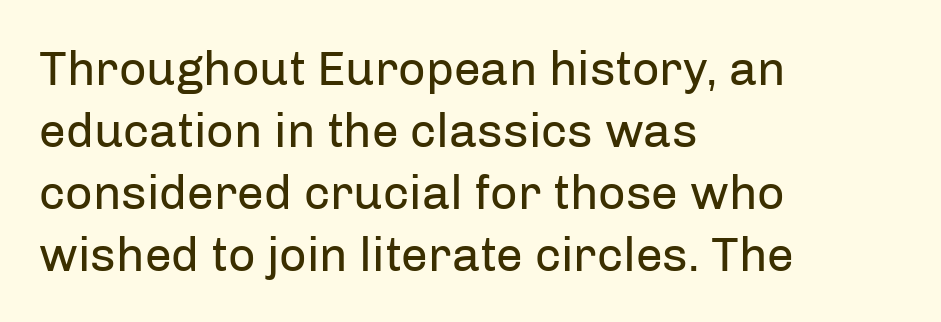
{"serif": "no", "italic": "no", "bold": "no", "weight": "regular", "width": "normal", "stroke_contrast": "low", "x_height": "medium", "monospaced": "no", "underline": "no", "align": "left", "line_spacing": "normal", "line_spacing_ratio": 1.29, "letter_spacing": "normal", "letter_spacing_em": 0.0, "glyph_px": 48}
